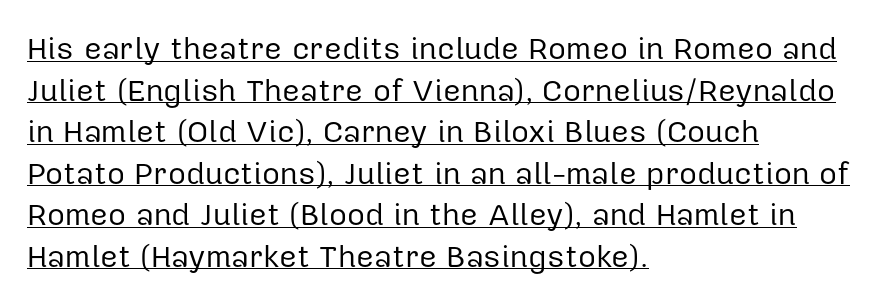
This is the regular roman posture of the typeface. Visually the block forms a straight wall on the left and a jagged coastline on the right. A typesetter would call this zero additional tracking. No chunkiness to these letters — they're not bold.
